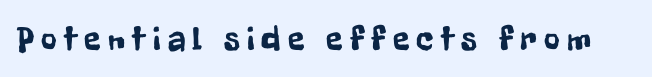
Q: Is the text italic (slanted)? A: No, it is upright.
Q: Is the typeface a serif or a sans-serif typeface? A: Sans-serif.
Q: Is the text underlined? A: No.
Q: Is the spacing between letters normal or unusually wide? A: Unusually wide.
Q: Width (condensed, normal, or wide)? A: Condensed.
Q: Stroke contrast? A: Low.
Q: x-height? A: Medium.
Q: Monospaced? A: No.
